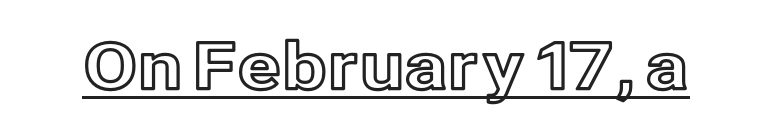
Upright lettering throughout. Looks like someone drew a line under every word here. No extra tracking has been applied to these lines. The passage shown is typed in a proportional face where columns would drift.
